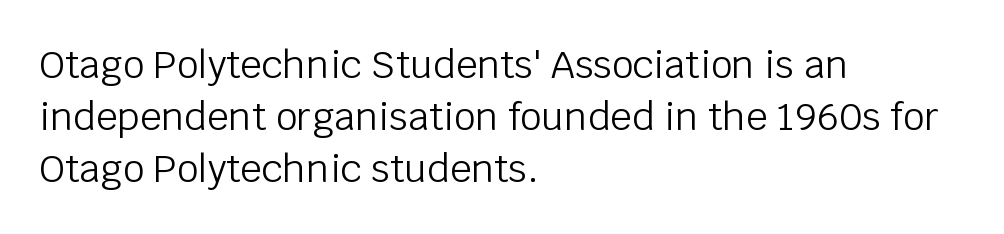
{"serif": "no", "italic": "no", "bold": "no", "weight": "light", "width": "normal", "stroke_contrast": "low", "x_height": "large", "monospaced": "no", "underline": "no", "align": "left", "line_spacing": "normal", "line_spacing_ratio": 1.37, "letter_spacing": "normal", "letter_spacing_em": 0.0, "glyph_px": 38}
